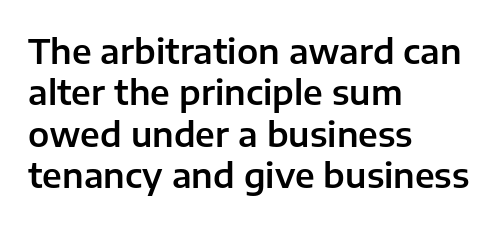
Q: Is the text italic (slanted)? A: No, it is upright.
Q: Is the typeface a serif or a sans-serif typeface? A: Sans-serif.
Q: Is the text underlined? A: No.
Q: How is the paragraph aligned? A: Left-aligned.
Q: Is the spacing between letters normal or unusually wide? A: Normal.
Q: Width (condensed, normal, or wide)? A: Normal.
Q: Stroke contrast? A: Low.
Q: x-height? A: Medium.
Q: Monospaced? A: No.
